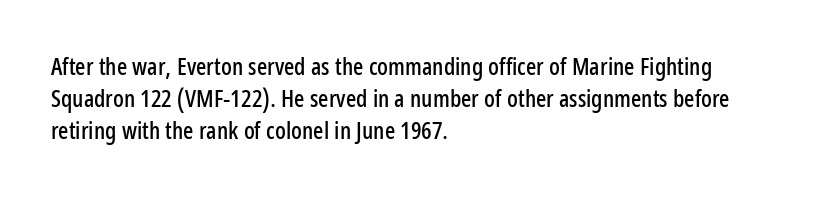
{"italic": "no", "underline": "no", "align": "left", "line_spacing": "normal", "line_spacing_ratio": 1.34, "letter_spacing": "normal", "letter_spacing_em": 0.0, "glyph_px": 24}
